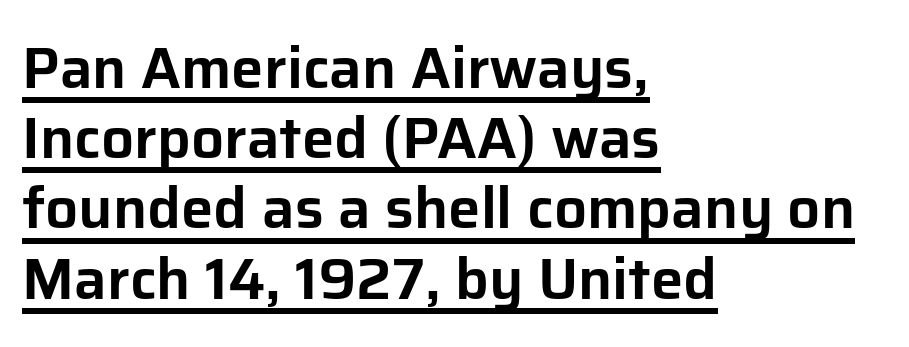
The image shows 58 px sans-serif type, upright; set left-aligned, line spacing 1.21x, normal letter spacing, underlined; low stroke contrast and a medium x-height.
